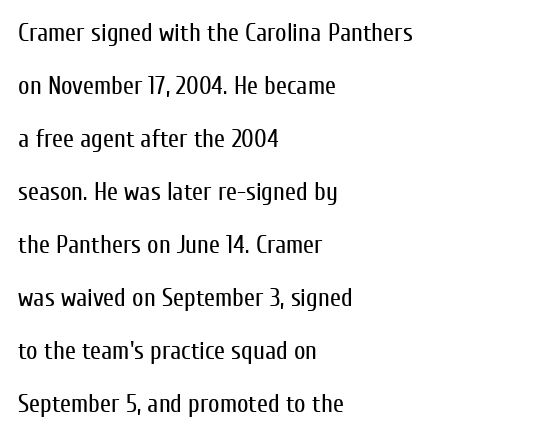
Q: Is the text bold? A: No.
Q: Is the text italic (slanted)? A: No, it is upright.
Q: Is the text underlined? A: No.
Q: How is the paragraph aligned? A: Left-aligned.
Q: Is the spacing between letters normal or unusually wide? A: Normal.
Q: Is the spacing between lines tight, normal or loose? A: Loose.
